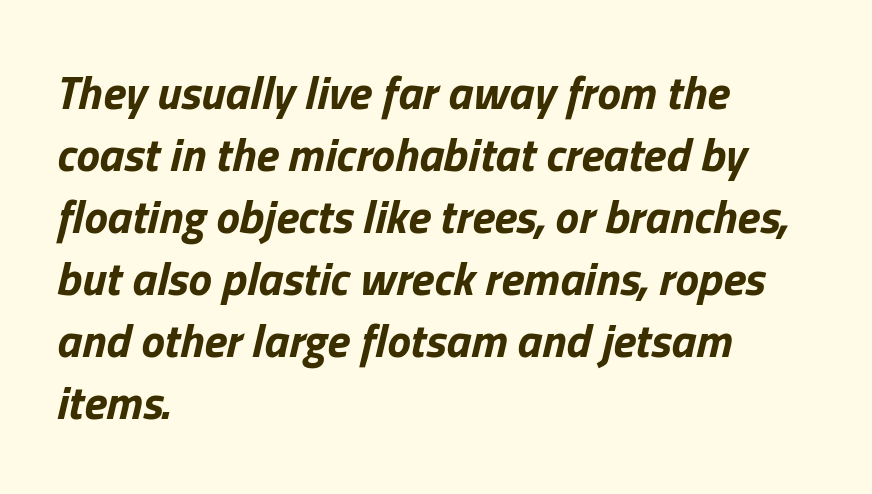
If you measured baseline to baseline, you'd find a middling distance. The sample has been set heavy, in full bold. It's the slanting kind of type. Here the glyphs are tracked normally, forming tight word shapes.
